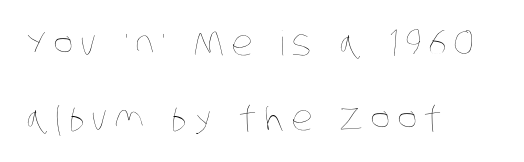
Q: Is the text bold? A: No.
Q: Is the text underlined? A: No.
Q: How is the paragraph aligned? A: Left-aligned.
Q: Is the spacing between letters normal or unusually wide? A: Unusually wide.
Q: Is the spacing between lines tight, normal or loose? A: Loose.
Q: Width (condensed, normal, or wide)? A: Condensed.
Q: Stroke contrast? A: Low.
Q: x-height? A: Large.
Q: Monospaced? A: No.
